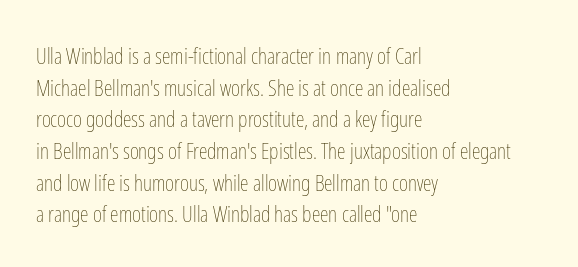
Q: Is the text bold? A: No.
Q: Is the text italic (slanted)? A: No, it is upright.
Q: Is the text underlined? A: No.
Q: How is the paragraph aligned? A: Left-aligned.
Q: Is the spacing between letters normal or unusually wide? A: Normal.
Q: Is the spacing between lines tight, normal or loose? A: Normal.
